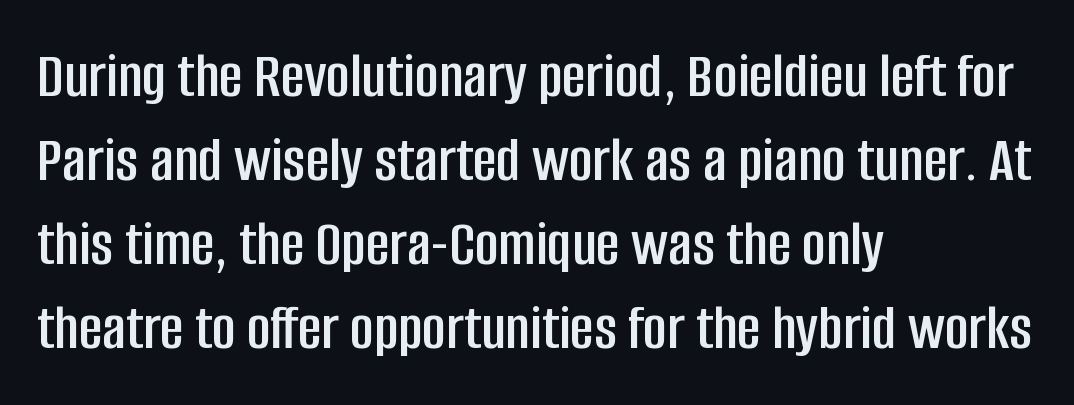
Style check: upright. Leftover space on each line is placed entirely after the last word. Spacing verdict: proportional, widths tailored to each character. Letterform terminals end flat and unadorned throughout the passage.
